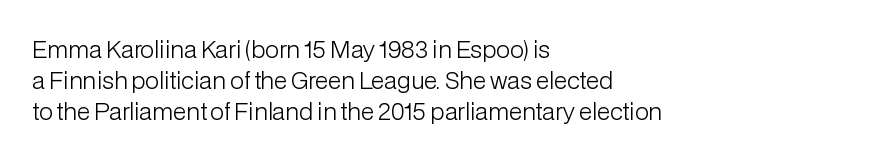
The image shows 23 px text type, upright; set left-aligned, normal line spacing (1.35x), normal letter spacing, not underlined.
